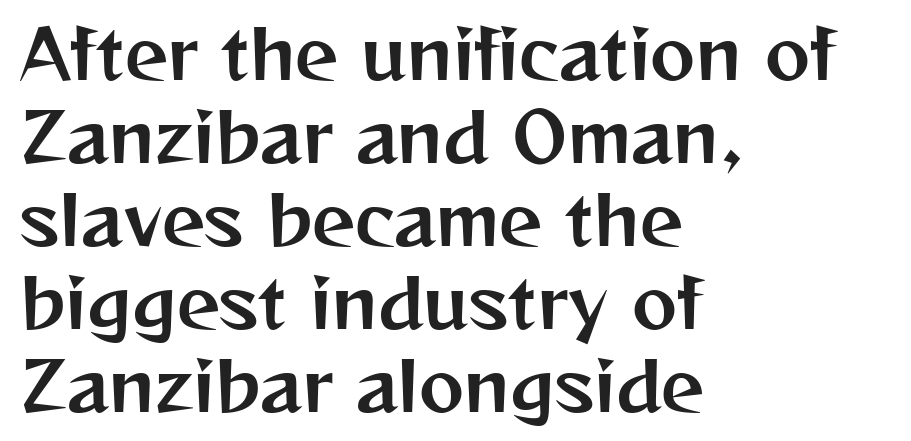
{"serif": "no", "italic": "no", "width": "normal", "stroke_contrast": "medium", "x_height": "medium", "monospaced": "no", "underline": "no", "align": "left", "line_spacing_ratio": 1.22, "letter_spacing": "normal", "letter_spacing_em": 0.0, "glyph_px": 68}
